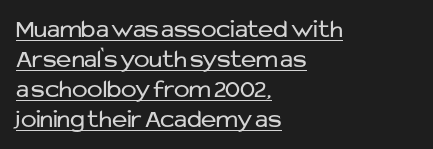
Q: Is the text bold? A: No.
Q: Is the text italic (slanted)? A: No, it is upright.
Q: Is the text underlined? A: Yes.
Q: How is the paragraph aligned? A: Left-aligned.
Q: Is the spacing between letters normal or unusually wide? A: Normal.
Q: Is the spacing between lines tight, normal or loose? A: Tight.
